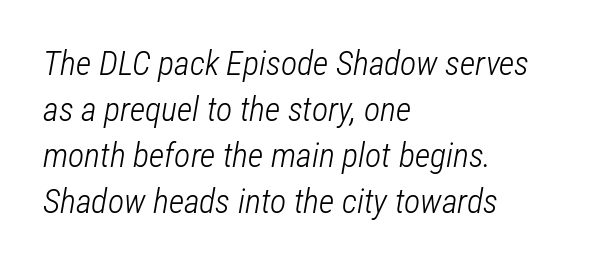
The image shows 34 px light, condensed type, italic (leaning right); set left-aligned, normal line spacing (1.35x), normal letter spacing, not underlined; low stroke contrast and a medium x-height.
